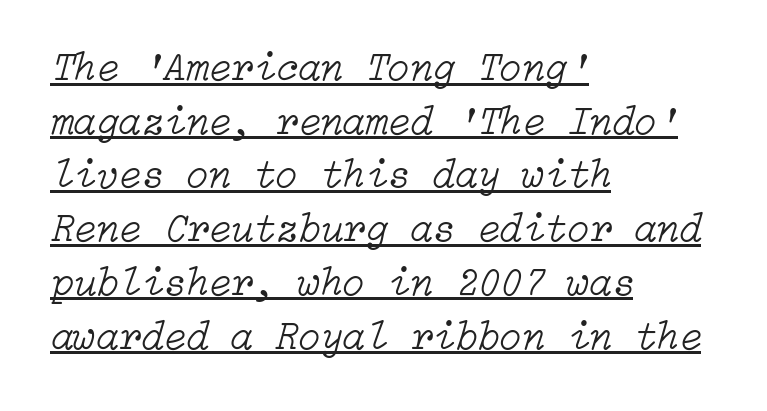
There is no visible air inserted between adjacent glyphs. Every word sits above its own underline. Quick note: italic. Each new line begins a customary step beneath the previous one. Is this a heavy cut? Hardly; it is regular or lighter. These lines stack with their left ends in a neat column.
